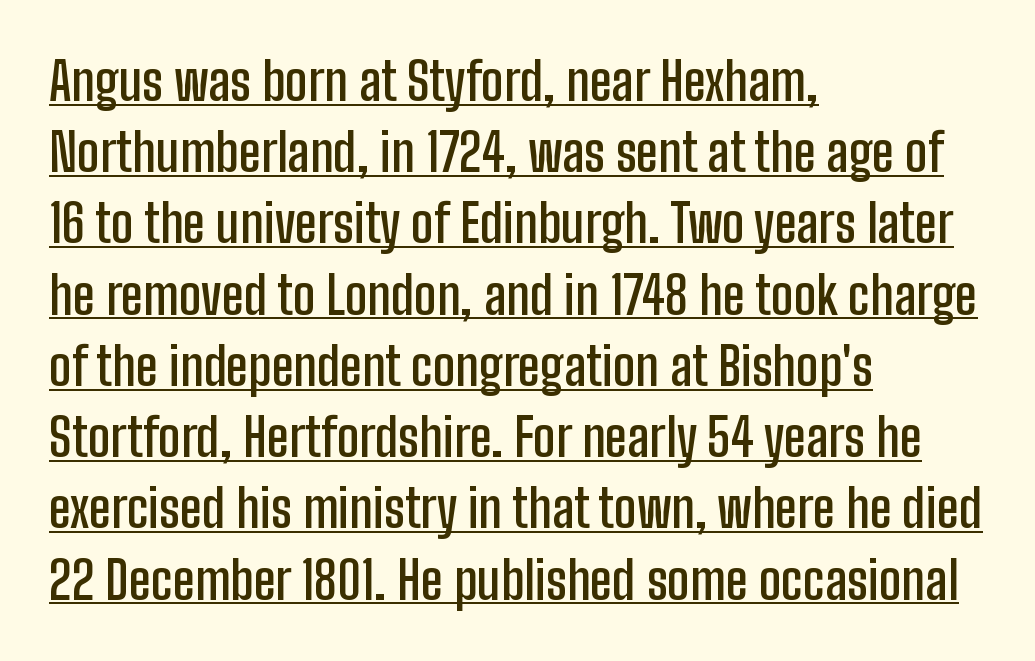
Evenly set lines give the paragraph a standard silhouette. Observe the absence of serifs on each vertical stroke in this sample. Visually the block forms a straight wall on the left and a jagged coastline on the right. Here the designer chose a conventional face with non-uniform glyph widths.
